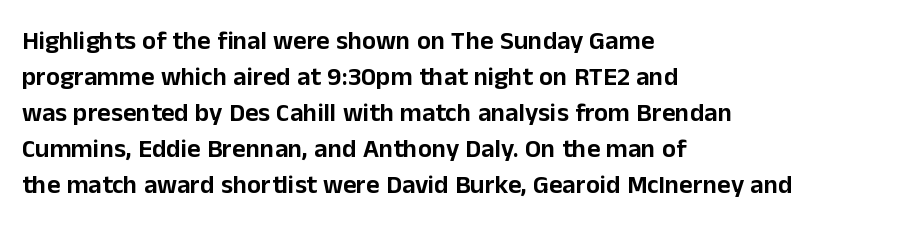
Q: Is the text italic (slanted)? A: No, it is upright.
Q: Is the text underlined? A: No.
Q: How is the paragraph aligned? A: Left-aligned.
Q: Is the spacing between letters normal or unusually wide? A: Normal.
Q: Is the spacing between lines tight, normal or loose? A: Normal.
